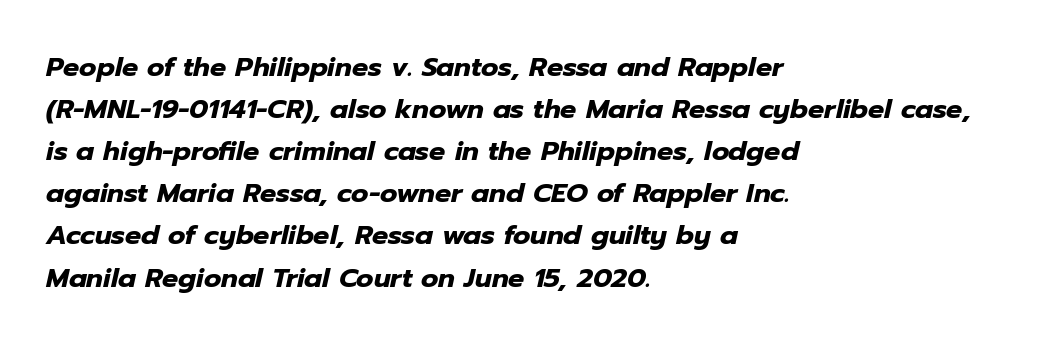
The image shows 27 px bold type, italic (leaning right); set left-aligned, normal line spacing (1.56x), normal letter spacing, not underlined.
